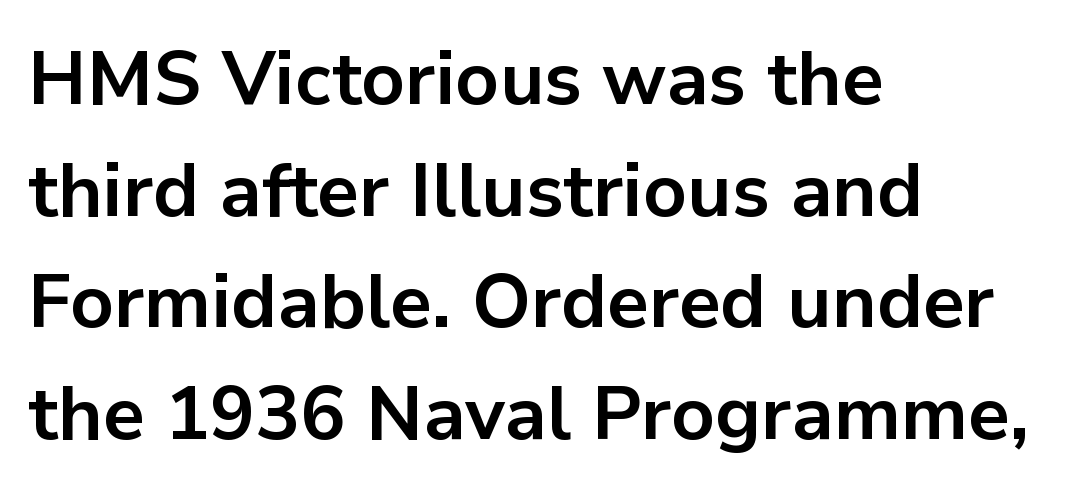
Q: Is the text bold? A: Yes.
Q: Is the text italic (slanted)? A: No, it is upright.
Q: Is the typeface a serif or a sans-serif typeface? A: Sans-serif.
Q: Is the text underlined? A: No.
Q: How is the paragraph aligned? A: Left-aligned.
Q: Is the spacing between letters normal or unusually wide? A: Normal.
Q: Is the spacing between lines tight, normal or loose? A: Normal.
Q: Width (condensed, normal, or wide)? A: Normal.
Q: Stroke contrast? A: Low.
Q: x-height? A: Medium.
Q: Monospaced? A: No.
